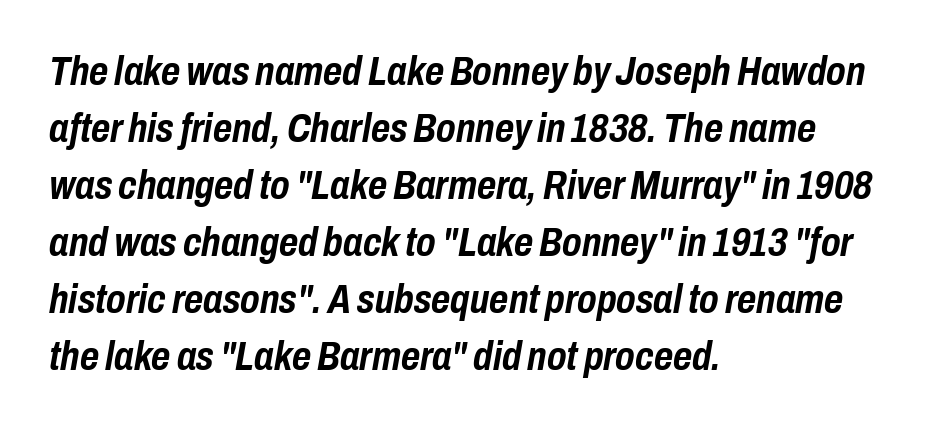
The image shows 41 px semibold, condensed type, italic (leaning right); set left-aligned, normal line spacing (1.39x), normal letter spacing, not underlined; low stroke contrast and a medium x-height.
